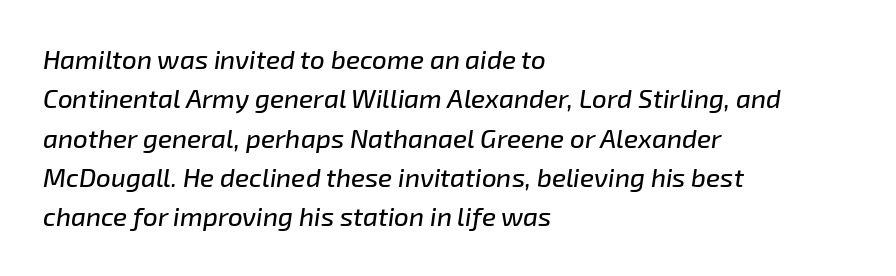
Rendered with sloped, italic letterforms. Spacing between characters is what you'd get straight out of the box. Leading: standard. The area under the type is left untouched.
